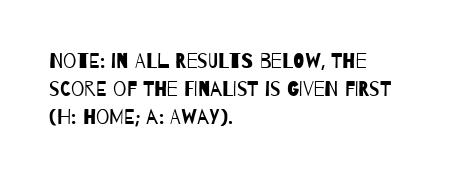
Q: Is the text bold? A: No.
Q: Is the text underlined? A: No.
Q: How is the paragraph aligned? A: Left-aligned.
Q: Is the spacing between letters normal or unusually wide? A: Normal.
Q: Is the spacing between lines tight, normal or loose? A: Normal.
